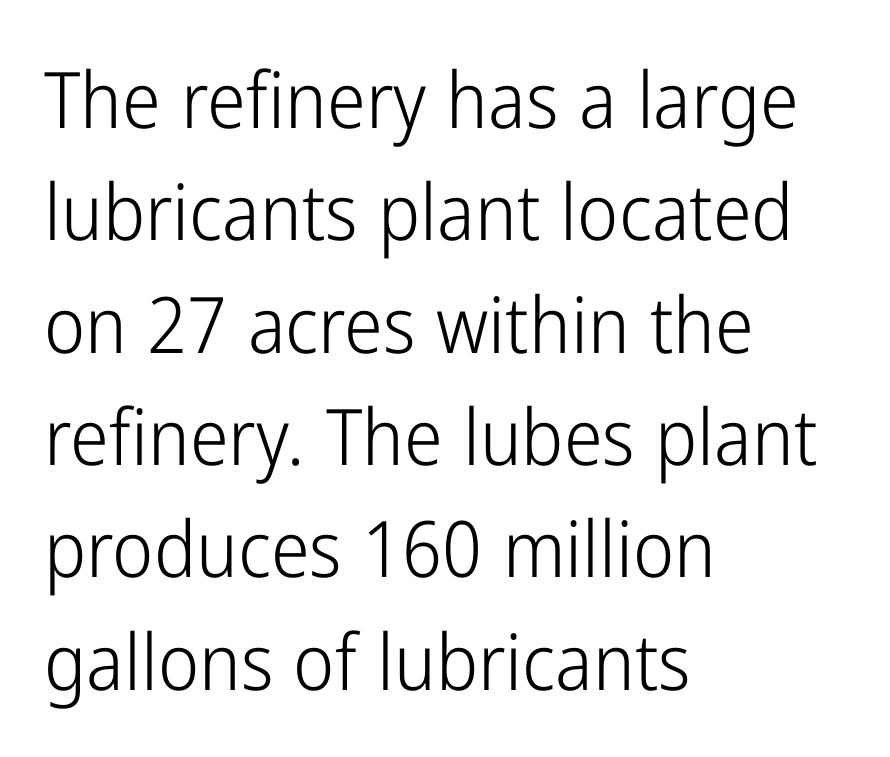
The image shows 78 px light, condensed sans-serif type, upright; set left-aligned, normal line spacing (1.44x), normal letter spacing, not underlined; low stroke contrast and a medium x-height.
